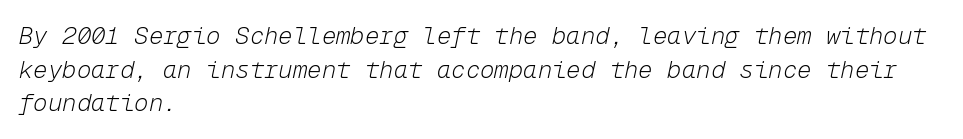
The words here are not underlined. The lettering tilts uniformly, giving the passage an italic look. Each line starts at the same left margin while the right side varies. The letters sit at their default tracking, neither squeezed nor spread. In terms of leading, this rendering sits right in the middle.
